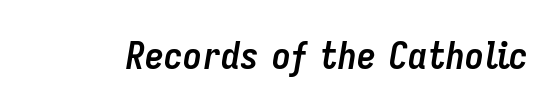
Q: Is the text bold? A: Yes.
Q: Is the text italic (slanted)? A: Yes, it leans right by about 9 degrees.
Q: Is the text underlined? A: No.
Q: Is the spacing between letters normal or unusually wide? A: Normal.
Q: Width (condensed, normal, or wide)? A: Condensed.
Q: Stroke contrast? A: Low.
Q: x-height? A: Medium.
Q: Monospaced? A: No.
